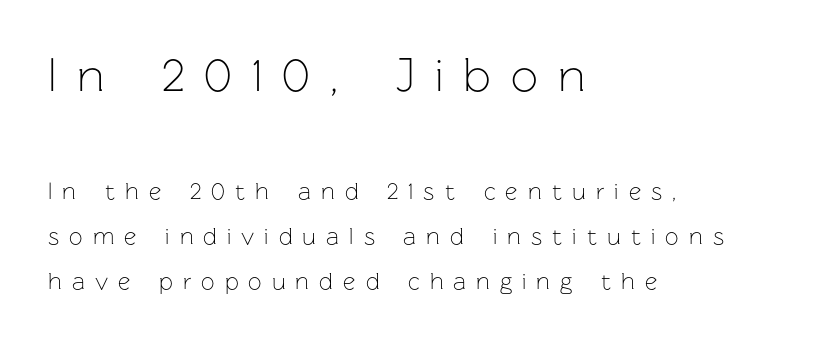
Does the copy run flush right? No — it runs flush left. A sans-serif font was chosen for this passage. Glance below the letters and you will spot only blank space. Is the letter spacing exaggerated? Yes — the characters are pushed far apart. This layout puts the oversized block above and the modest block below.
